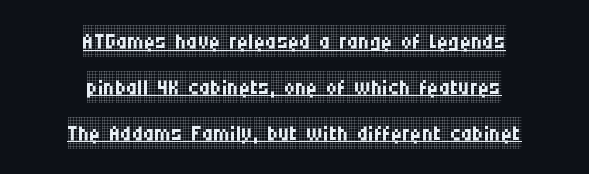
Do the characters align in a grid? No, the font is proportional. The passage shown has conventional tracking throughout. Serif or sans? Serif — the stroke terminals have little feet. Typeset on center — no edge is straight.
